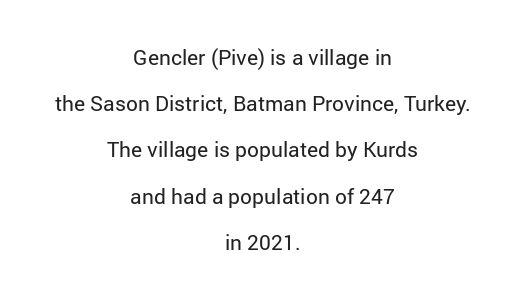
Q: Is the text bold? A: No.
Q: Is the text italic (slanted)? A: No, it is upright.
Q: Is the text underlined? A: No.
Q: How is the paragraph aligned? A: Centered.
Q: Is the spacing between letters normal or unusually wide? A: Normal.
Q: Is the spacing between lines tight, normal or loose? A: Loose.
